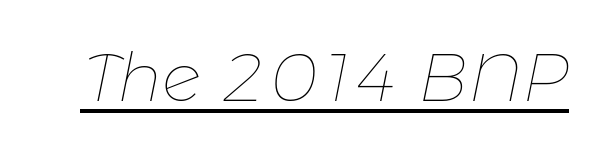
{"italic": "yes", "lean": "right", "slant_degrees": 11, "bold": "no", "weight": "thin", "width": "normal", "stroke_contrast": "low", "x_height": "medium", "monospaced": "no", "underline": "yes", "letter_spacing": "normal", "letter_spacing_em": 0.0, "glyph_px": 68}
